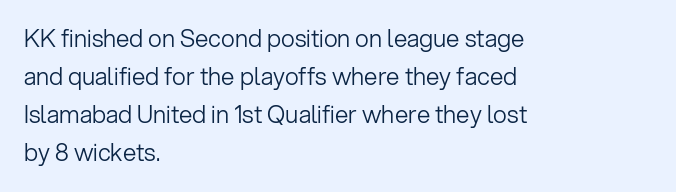
{"italic": "no", "bold": "no", "underline": "no", "align": "left", "line_spacing": "normal", "line_spacing_ratio": 1.59, "letter_spacing": "normal", "letter_spacing_em": 0.0, "glyph_px": 24}
